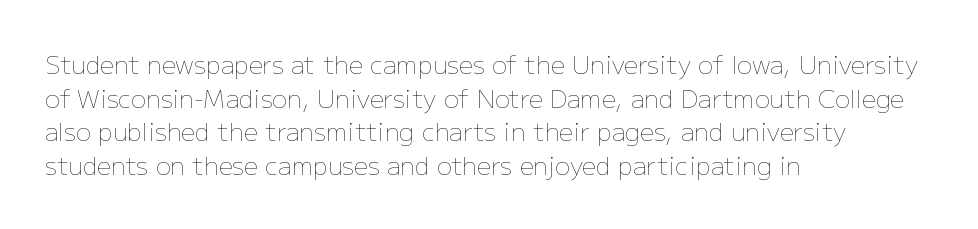
{"italic": "no", "bold": "no", "underline": "no", "align": "left", "line_spacing": "normal", "line_spacing_ratio": 1.35, "letter_spacing": "normal", "letter_spacing_em": 0.0, "glyph_px": 25}
